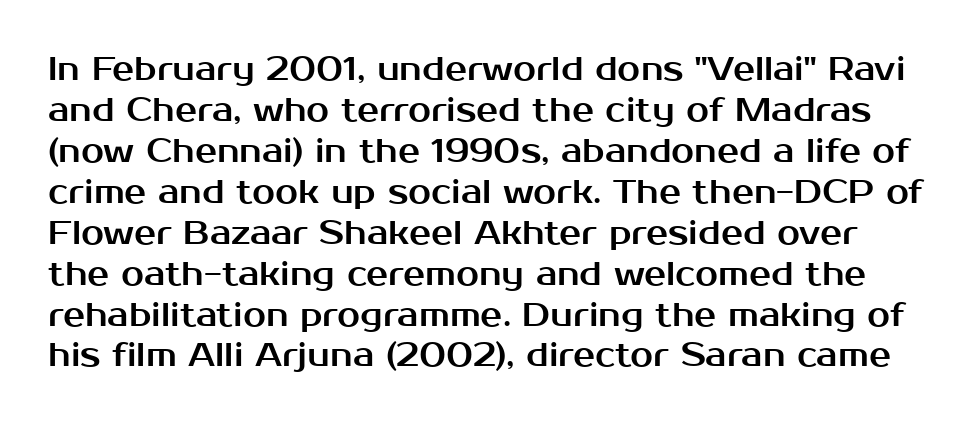
This rendering employs a face without finishing strokes, i.e., a sans-serif. The rendering uses natural spacing where letterforms have individual widths. Tracking here is standard; glyphs follow each other at the usual distance. Honestly, there is no underline to notice here at all.
